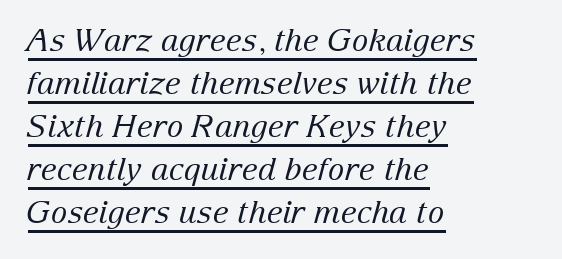
Q: Is the text bold? A: No.
Q: Is the text italic (slanted)? A: Yes, it leans right by about 15 degrees.
Q: Is the typeface a serif or a sans-serif typeface? A: Serif.
Q: Is the text underlined? A: Yes.
Q: How is the paragraph aligned? A: Left-aligned.
Q: Is the spacing between letters normal or unusually wide? A: Normal.
Q: Is the spacing between lines tight, normal or loose? A: Normal.
Q: Width (condensed, normal, or wide)? A: Normal.
Q: Stroke contrast? A: Low.
Q: x-height? A: Medium.
Q: Monospaced? A: No.
